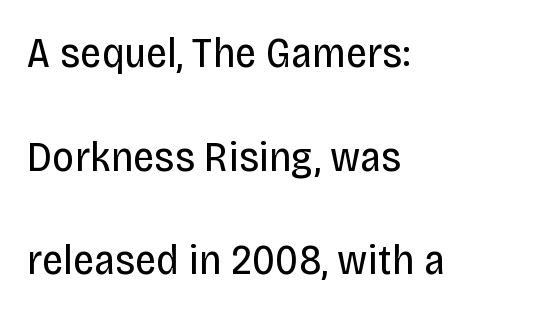
Q: Is the text bold? A: No.
Q: Is the text italic (slanted)? A: No, it is upright.
Q: Is the typeface a serif or a sans-serif typeface? A: Sans-serif.
Q: Is the text underlined? A: No.
Q: How is the paragraph aligned? A: Left-aligned.
Q: Is the spacing between letters normal or unusually wide? A: Normal.
Q: Is the spacing between lines tight, normal or loose? A: Loose.
Q: Width (condensed, normal, or wide)? A: Condensed.
Q: Stroke contrast? A: Low.
Q: x-height? A: Large.
Q: Monospaced? A: No.
